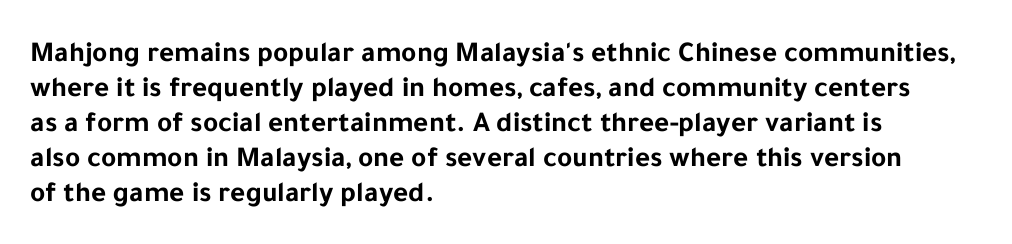
{"serif": "no", "italic": "no", "bold": "yes", "weight": "bold", "width": "normal", "stroke_contrast": "low", "x_height": "medium", "monospaced": "no", "underline": "no", "align": "left", "line_spacing_ratio": 1.21, "letter_spacing": "normal", "letter_spacing_em": 0.0, "glyph_px": 29}
